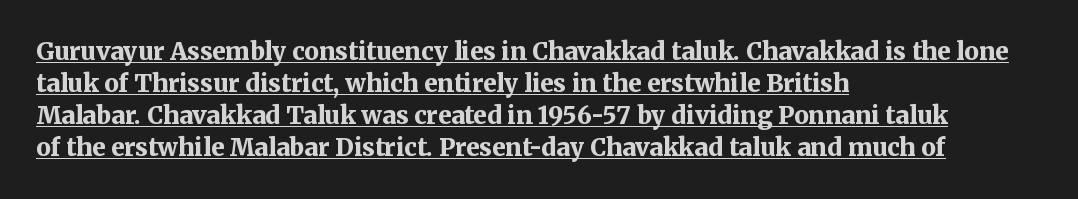
The image shows 24 px bold type, upright; set left-aligned, normal line spacing (1.33x), normal letter spacing, underlined.
